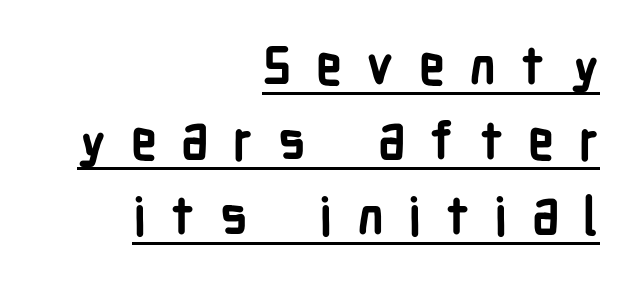
Q: Is the text bold? A: Yes.
Q: Is the text italic (slanted)? A: No, it is upright.
Q: Is the typeface a serif or a sans-serif typeface? A: Sans-serif.
Q: Is the text underlined? A: Yes.
Q: How is the paragraph aligned? A: Right-aligned.
Q: Is the spacing between letters normal or unusually wide? A: Unusually wide.
Q: Is the spacing between lines tight, normal or loose? A: Normal.
Q: Width (condensed, normal, or wide)? A: Condensed.
Q: Stroke contrast? A: Low.
Q: x-height? A: Medium.
Q: Monospaced? A: No.
